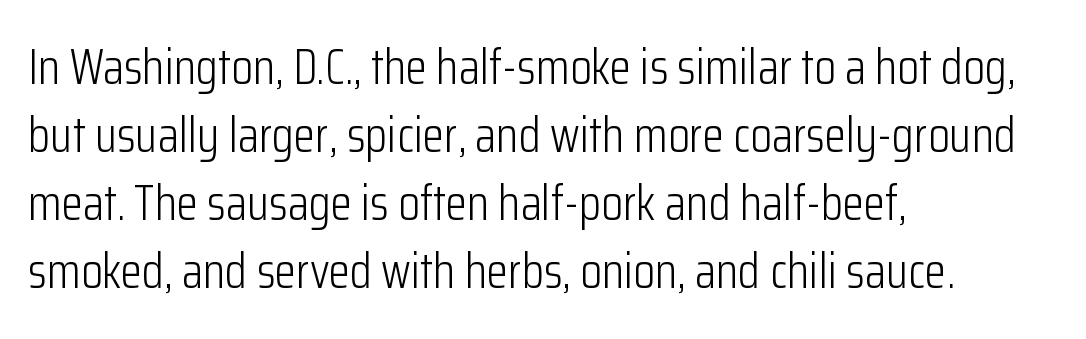
{"serif": "no", "italic": "no", "bold": "no", "weight": "light", "width": "condensed", "stroke_contrast": "low", "x_height": "medium", "monospaced": "no", "underline": "no", "align": "left", "line_spacing": "normal", "line_spacing_ratio": 1.39, "letter_spacing": "normal", "letter_spacing_em": 0.0, "glyph_px": 49}
